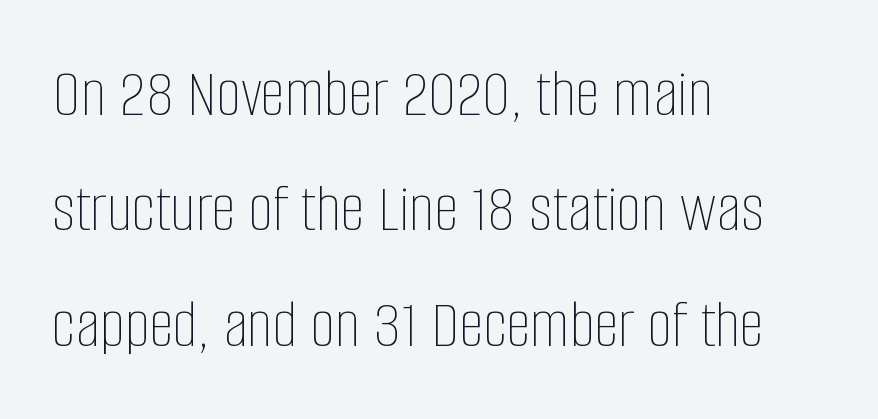
The image shows 70 px thin, condensed type, upright; set left-aligned, normal line spacing (1.65x), normal letter spacing, not underlined; low stroke contrast and a large x-height.
